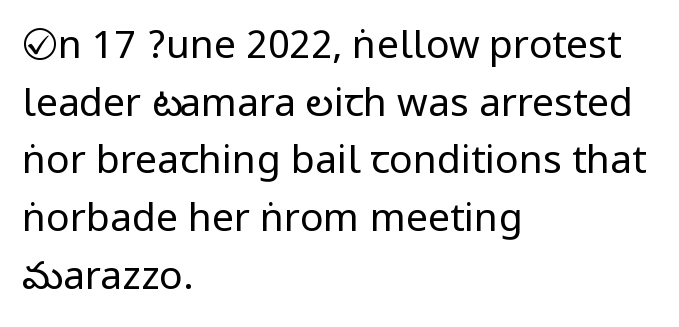
Characters follow at the spacing the type designer built in. Which margin do the lines hug? The left one — the right edge is uneven. This reads as an unemphasized weight, regular at the heaviest. Descenders are the only things crossing below the line. Classification — sans serif.
